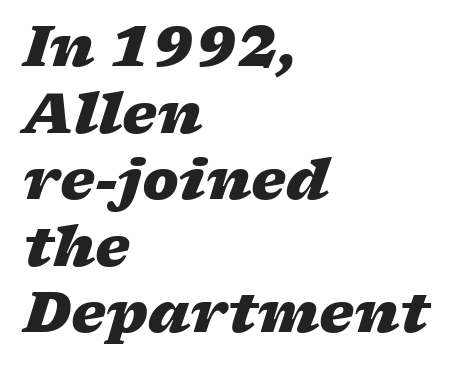
The image shows 55 px heavy, wide type, italic (leaning right); set left-aligned, line spacing 1.21x, normal letter spacing, not underlined; low stroke contrast and a medium x-height.
